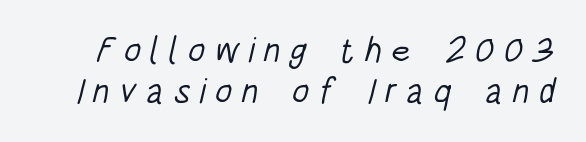
Letterform terminals end flat and unadorned throughout the passage. The gap between lines stays unmarked. The letters advance in unequal steps, a hallmark of proportional type. Honestly, the letter spacing is so wide it's the main thing you notice.
